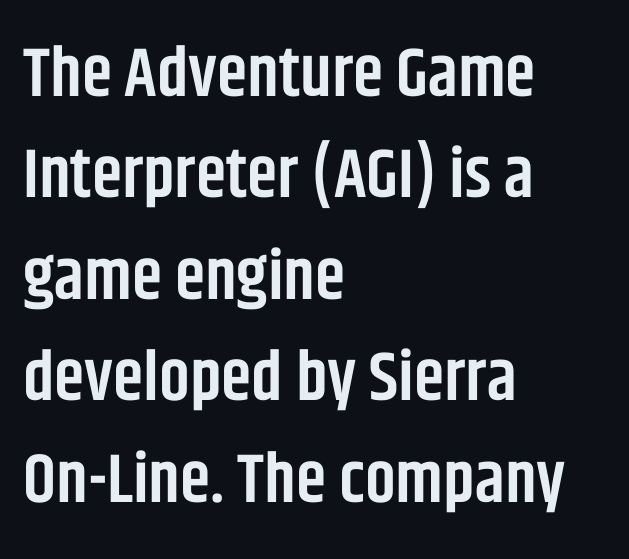
The image shows 69 px semibold, condensed sans-serif type, upright; set left-aligned, normal line spacing (1.47x), normal letter spacing, not underlined; low stroke contrast and a large x-height.
